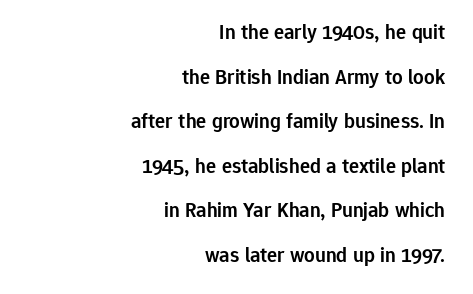
The image shows 21 px text type, upright; set right-aligned, loose line spacing (2.12x), normal letter spacing, not underlined.
